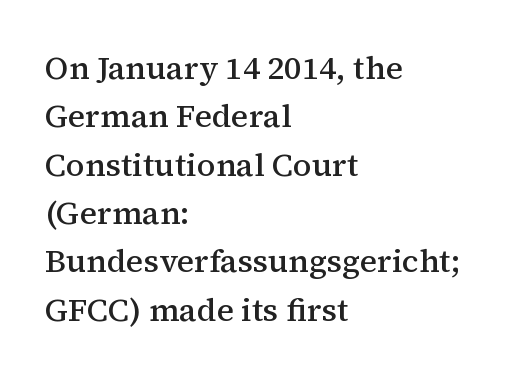
The image shows 32 px semibold serif type, upright; set left-aligned, normal line spacing (1.51x), normal letter spacing, not underlined; medium stroke contrast and a medium x-height.
